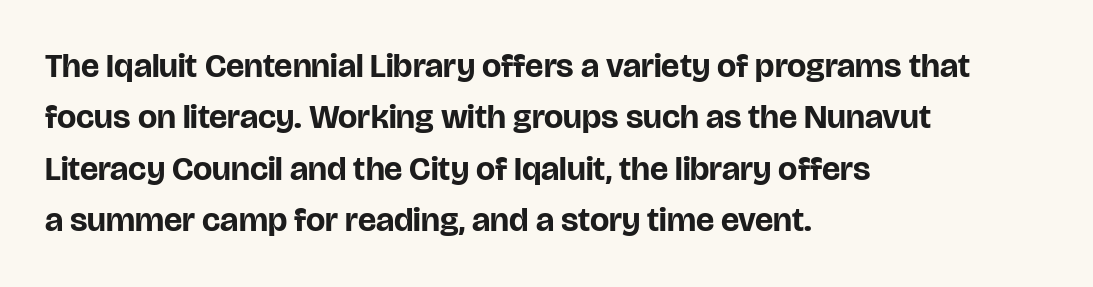
The image shows 34 px bold sans-serif type, upright; set left-aligned, normal line spacing (1.51x), normal letter spacing, not underlined; low stroke contrast and a large x-height.
